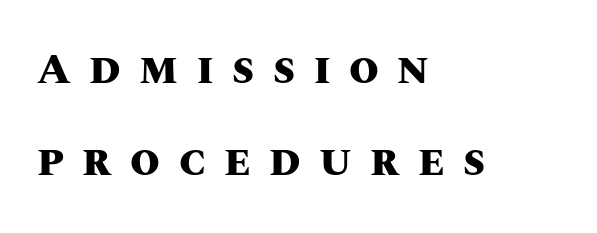
{"italic": "no", "bold": "yes", "weight": "heavy", "width": "normal", "stroke_contrast": "medium", "x_height": "large", "monospaced": "no", "underline": "no", "align": "left", "line_spacing": "loose", "line_spacing_ratio": 2.14, "letter_spacing": "wide", "letter_spacing_em": 0.43, "glyph_px": 43}
